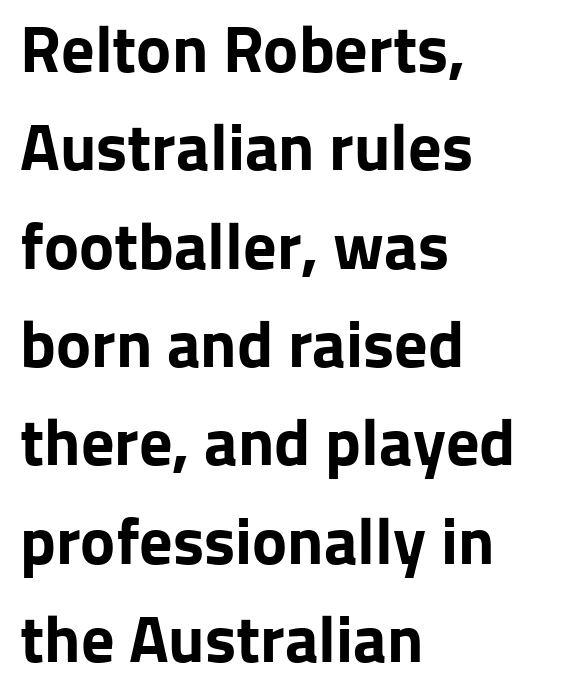
Q: Is the text bold? A: Yes.
Q: Is the text italic (slanted)? A: No, it is upright.
Q: Is the typeface a serif or a sans-serif typeface? A: Sans-serif.
Q: Is the text underlined? A: No.
Q: How is the paragraph aligned? A: Left-aligned.
Q: Is the spacing between letters normal or unusually wide? A: Normal.
Q: Is the spacing between lines tight, normal or loose? A: Normal.
Q: Width (condensed, normal, or wide)? A: Normal.
Q: Stroke contrast? A: Low.
Q: x-height? A: Medium.
Q: Monospaced? A: No.
